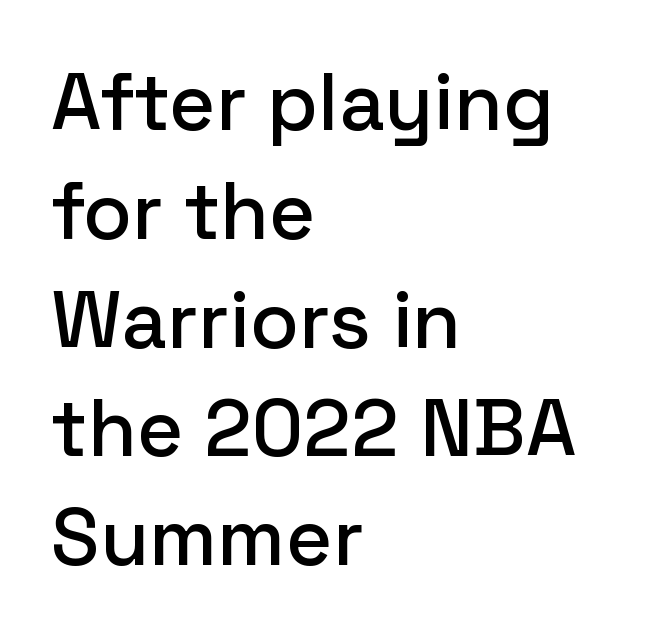
The image shows 80 px sans-serif type, upright; set left-aligned, normal line spacing (1.36x), normal letter spacing, not underlined; low stroke contrast and a medium x-height.
